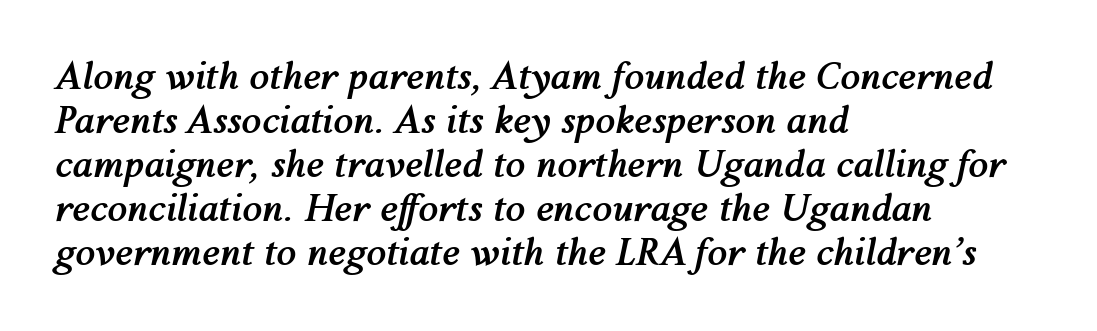
The axis of the letterforms is tilted away from vertical. Honestly, the letter spacing is just normal — you wouldn't notice it. Think of a printed novel: that variable character pitch is what you see here. The paragraph shown leans on its left margin. You'd pick this weight for a headline — it's a proper bold. Has an underline been added? It has not.
